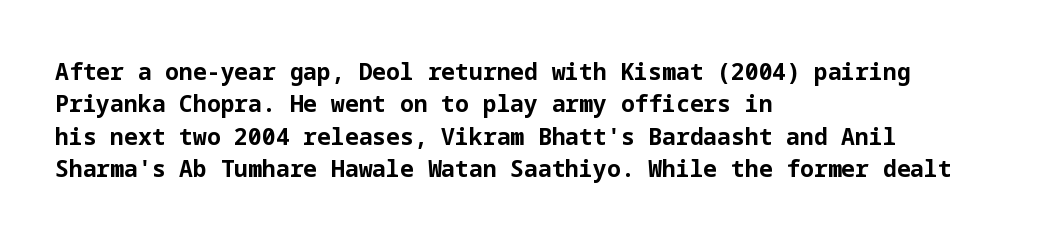
The space directly below the letters is spotless. A dark, heavy texture on the line: the type is bold. Every row of glyphs begins at an identical x-position on the left. Posture: vertical.
